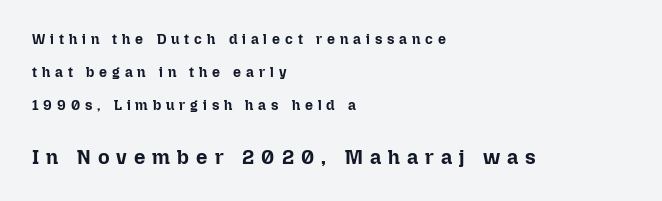
Q: Is the text bold? A: Yes.
Q: Is the text italic (slanted)? A: No, it is upright.
Q: Is the text underlined? A: No.
Q: How is the paragraph aligned? A: Left-aligned.
Q: Is the spacing between letters normal or unusually wide? A: Unusually wide.
Q: Is the spacing between lines tight, normal or loose? A: Loose.
Q: Which block of text is set in a larger size, the first (top) or the second (bottom)? A: The second (bottom) one.
